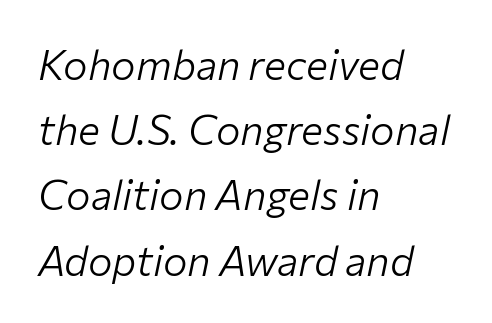
{"italic": "yes", "lean": "right", "slant_degrees": 12, "bold": "no", "weight": "light", "width": "normal", "stroke_contrast": "low", "x_height": "medium", "monospaced": "no", "underline": "no", "align": "left", "line_spacing": "normal", "line_spacing_ratio": 1.59, "letter_spacing": "normal", "letter_spacing_em": 0.0, "glyph_px": 41}
